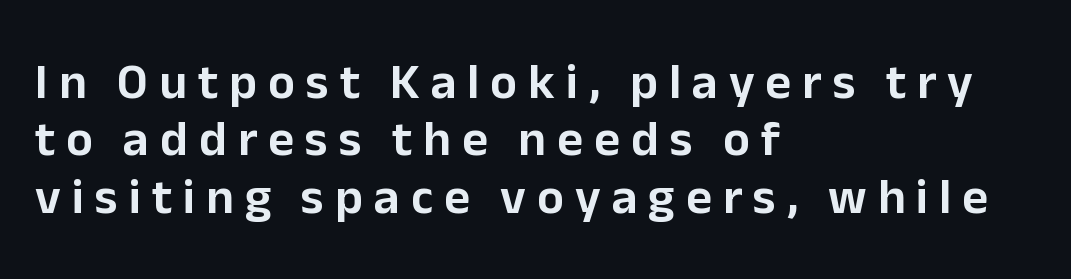
{"serif": "no", "italic": "no", "width": "normal", "stroke_contrast": "low", "x_height": "medium", "monospaced": "no", "underline": "no", "align": "left", "line_spacing": "tight", "line_spacing_ratio": 1.15, "letter_spacing": "wide", "letter_spacing_em": 0.22, "glyph_px": 50}
